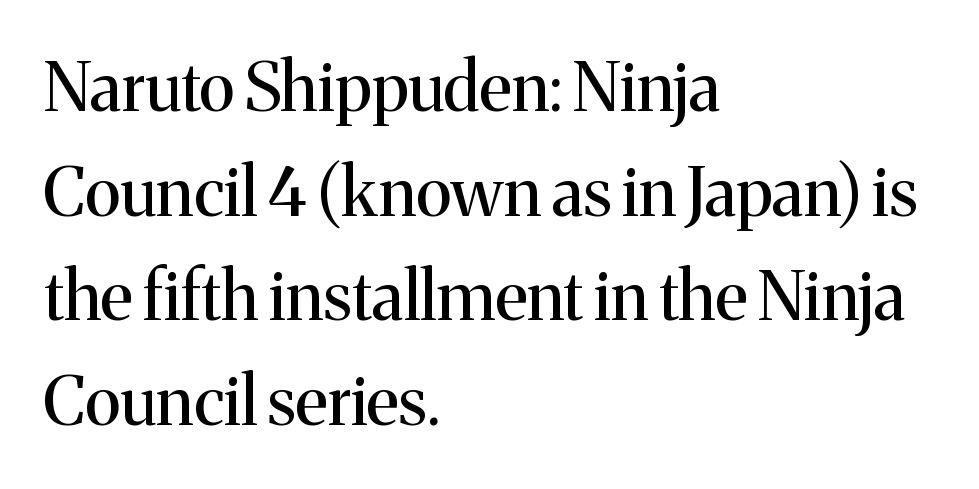
The glyphs in this specimen are seriffed. Italic: no, the glyphs are upright roman. Between one letter and the next there's only the usual sliver of space. The font sits on the lighter half of the weight spectrum, regular included. The space beneath each line is pristine and unruled. Notice how the passage keeps a crisp vertical edge on the left only.
